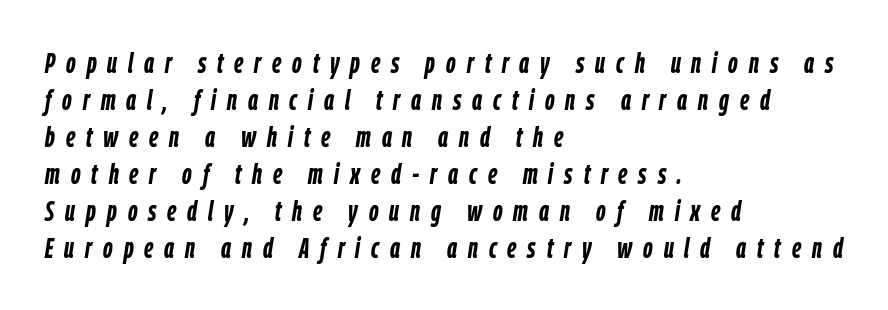
Typeset ragged right — the left edge is the straight one. A typesetter would call this leading conventional body-copy spacing. Posture: slanted. The letters advance in unequal steps, a hallmark of proportional type.
